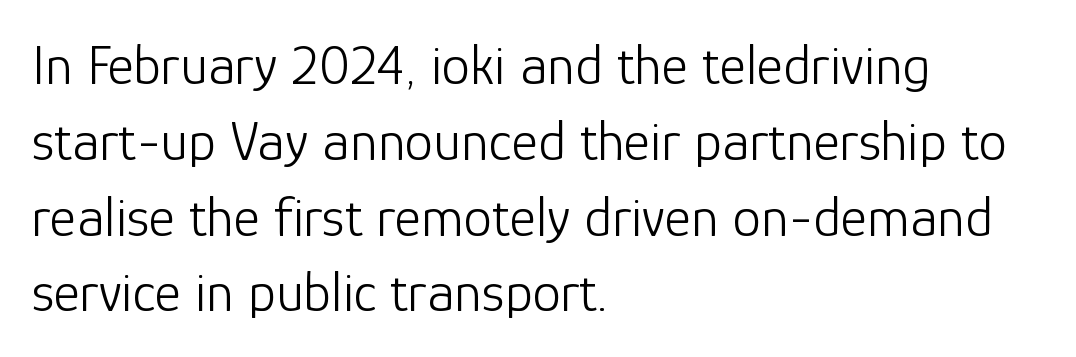
Q: Is the text bold? A: No.
Q: Is the text italic (slanted)? A: No, it is upright.
Q: Is the typeface a serif or a sans-serif typeface? A: Sans-serif.
Q: Is the text underlined? A: No.
Q: How is the paragraph aligned? A: Left-aligned.
Q: Is the spacing between letters normal or unusually wide? A: Normal.
Q: Is the spacing between lines tight, normal or loose? A: Normal.
Q: Width (condensed, normal, or wide)? A: Normal.
Q: Stroke contrast? A: Low.
Q: x-height? A: Medium.
Q: Monospaced? A: No.
